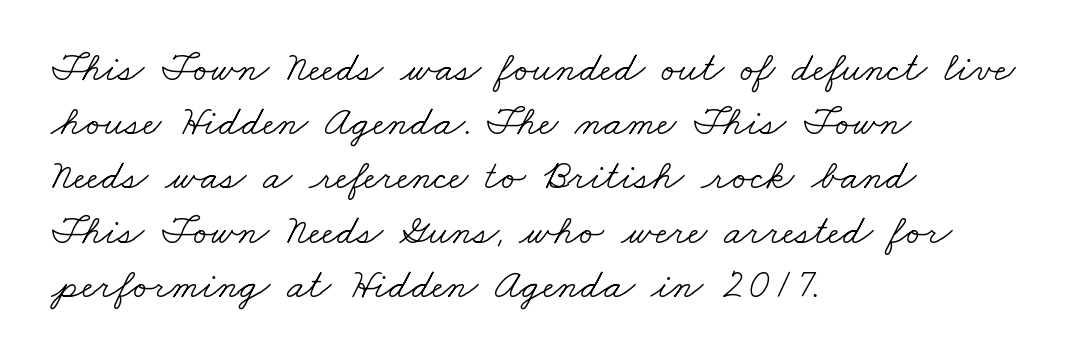
The image shows 42 px light, wide serif type; set left-aligned, normal line spacing (1.29x), normal letter spacing, not underlined; low stroke contrast and a small x-height.
